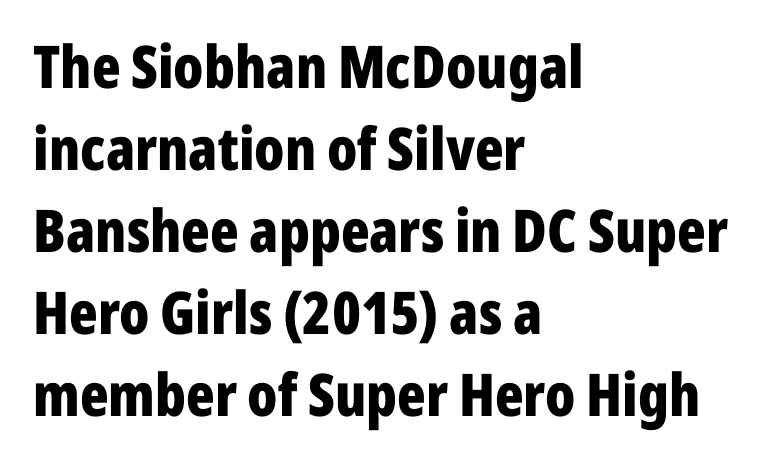
Q: Is the text bold? A: Yes.
Q: Is the text italic (slanted)? A: No, it is upright.
Q: Is the typeface a serif or a sans-serif typeface? A: Sans-serif.
Q: Is the text underlined? A: No.
Q: How is the paragraph aligned? A: Left-aligned.
Q: Is the spacing between letters normal or unusually wide? A: Normal.
Q: Is the spacing between lines tight, normal or loose? A: Normal.
Q: Width (condensed, normal, or wide)? A: Condensed.
Q: Stroke contrast? A: Low.
Q: x-height? A: Medium.
Q: Monospaced? A: No.
